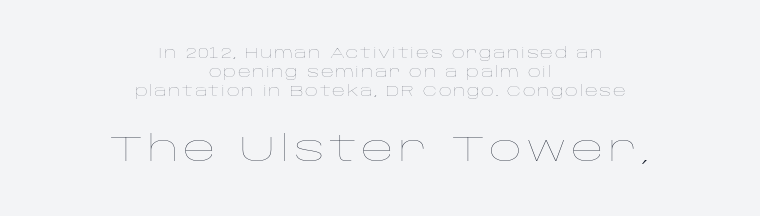
Horizontal bands of white between lines are of average thickness. Clear beneath every line of the passage. Stem width sits at or under what a default text font uses. Visually, the bottom section dominates because its glyphs are scaled up.
